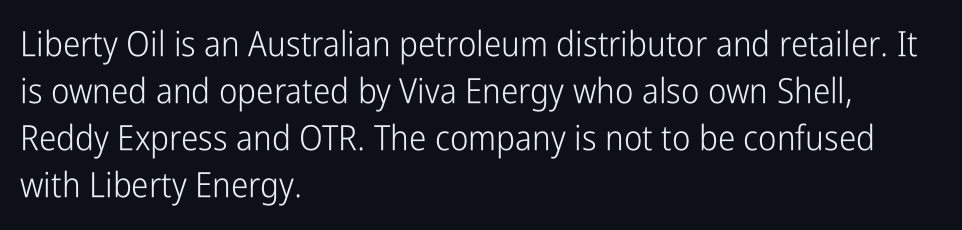
The image shows 35 px light, condensed sans-serif type, upright; set left-aligned, normal line spacing (1.34x), normal letter spacing, not underlined; low stroke contrast and a medium x-height.
